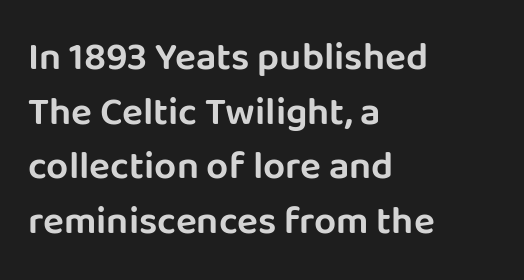
{"serif": "no", "italic": "no", "width": "normal", "stroke_contrast": "low", "x_height": "large", "monospaced": "no", "underline": "no", "align": "left", "line_spacing": "normal", "line_spacing_ratio": 1.4, "letter_spacing": "normal", "letter_spacing_em": 0.0, "glyph_px": 39}
